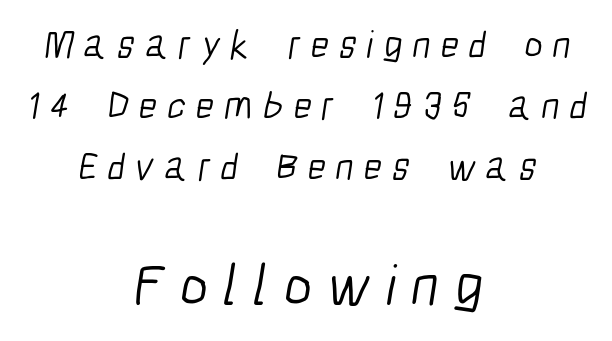
The image shows 59 px light, condensed sans-serif type; set centered, normal line spacing (1.57x), unusually wide letter spacing (+0.26 em), not underlined; the second (bottom) block is 1.51x larger; low stroke contrast and a medium x-height.
